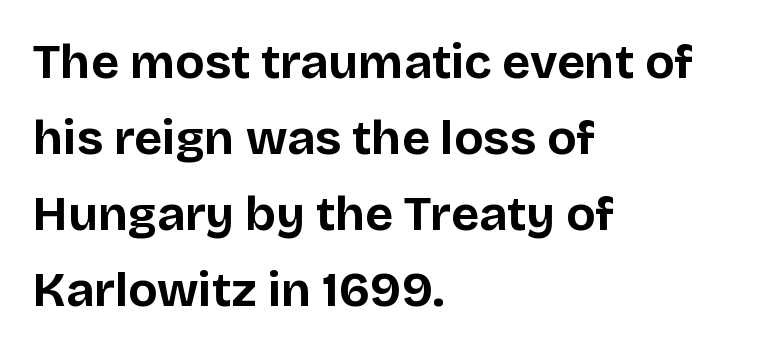
{"serif": "no", "italic": "no", "bold": "yes", "weight": "bold", "width": "normal", "stroke_contrast": "low", "x_height": "large", "monospaced": "no", "underline": "no", "align": "left", "line_spacing": "normal", "line_spacing_ratio": 1.58, "letter_spacing": "normal", "letter_spacing_em": 0.0, "glyph_px": 48}
